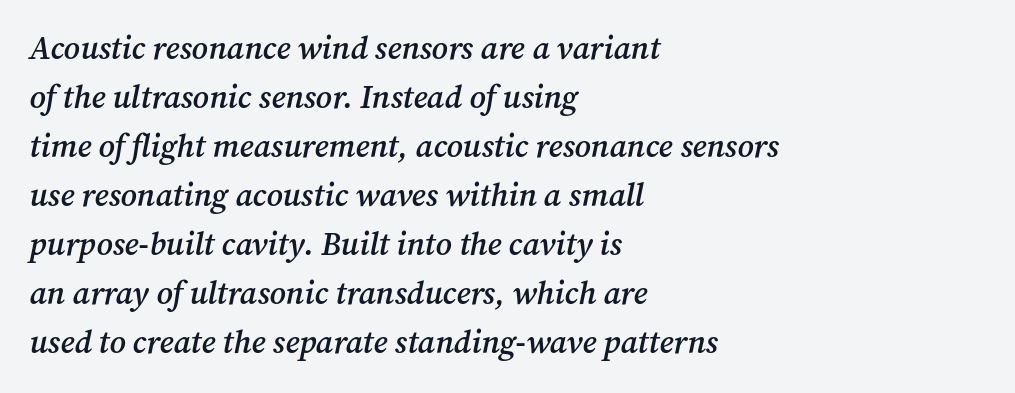
{"serif": "yes", "italic": "yes", "lean": "right", "slant_degrees": 12, "bold": "semi", "weight": "semibold", "width": "normal", "stroke_contrast": "medium", "x_height": "medium", "monospaced": "no", "underline": "no", "align": "left", "line_spacing": "normal", "line_spacing_ratio": 1.53, "letter_spacing": "normal", "letter_spacing_em": 0.0, "glyph_px": 32}
